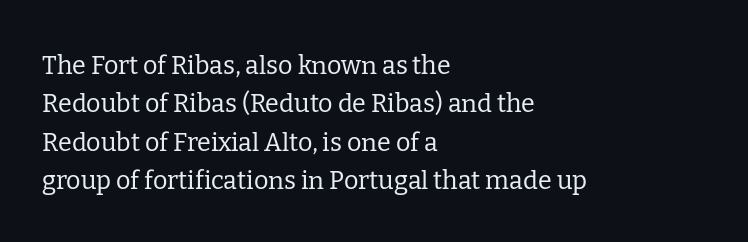
Q: Is the text bold? A: No.
Q: Is the text italic (slanted)? A: No, it is upright.
Q: Is the text underlined? A: No.
Q: How is the paragraph aligned? A: Left-aligned.
Q: Is the spacing between letters normal or unusually wide? A: Normal.
Q: Is the spacing between lines tight, normal or loose? A: Normal.
